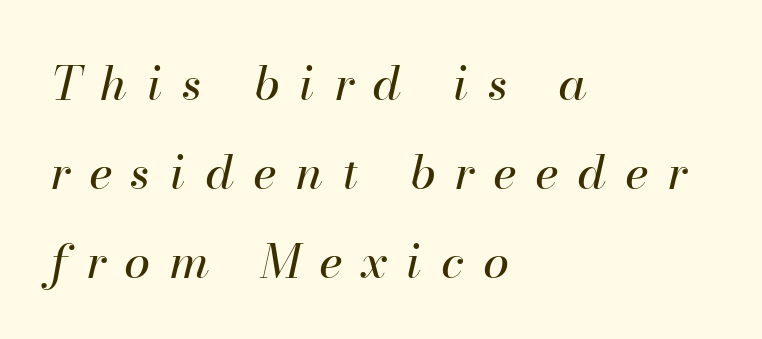
The image shows 47 px regular-weight type, italic (leaning right); set left-aligned, line spacing 1.89x, unusually wide letter spacing (+0.42 em), not underlined; high stroke contrast and a small x-height.
